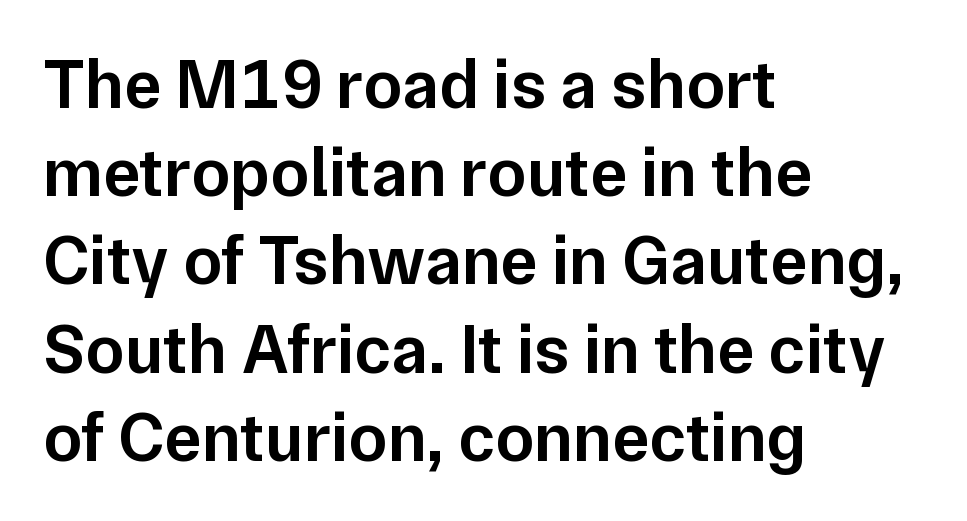
Nope, not italic — everything's standing straight. You could not count columns in this text — the font is proportionally spaced. This sample uses a sans-serif face. Rule under the text: the space is simply empty.
